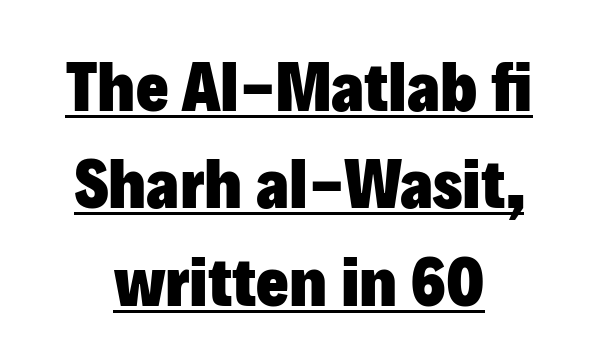
Q: Is the text bold? A: Yes.
Q: Is the text italic (slanted)? A: No, it is upright.
Q: Is the typeface a serif or a sans-serif typeface? A: Sans-serif.
Q: Is the text underlined? A: Yes.
Q: How is the paragraph aligned? A: Centered.
Q: Is the spacing between letters normal or unusually wide? A: Normal.
Q: Is the spacing between lines tight, normal or loose? A: Normal.
Q: Width (condensed, normal, or wide)? A: Normal.
Q: Stroke contrast? A: Low.
Q: x-height? A: Medium.
Q: Monospaced? A: No.
